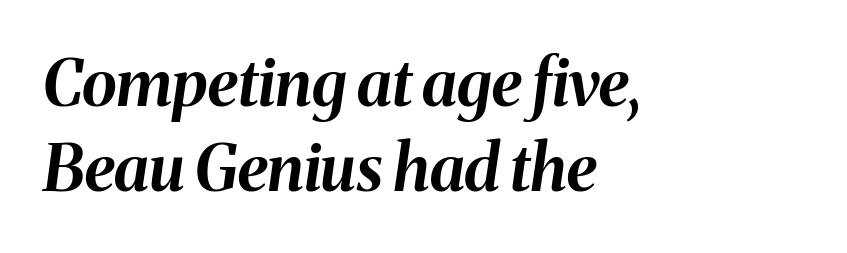
Q: Is the text bold? A: Yes.
Q: Is the text italic (slanted)? A: Yes, it leans right by about 8 degrees.
Q: Is the text underlined? A: No.
Q: How is the paragraph aligned? A: Left-aligned.
Q: Is the spacing between letters normal or unusually wide? A: Normal.
Q: Is the spacing between lines tight, normal or loose? A: Normal.
Q: Width (condensed, normal, or wide)? A: Normal.
Q: Stroke contrast? A: Medium.
Q: x-height? A: Medium.
Q: Monospaced? A: No.
